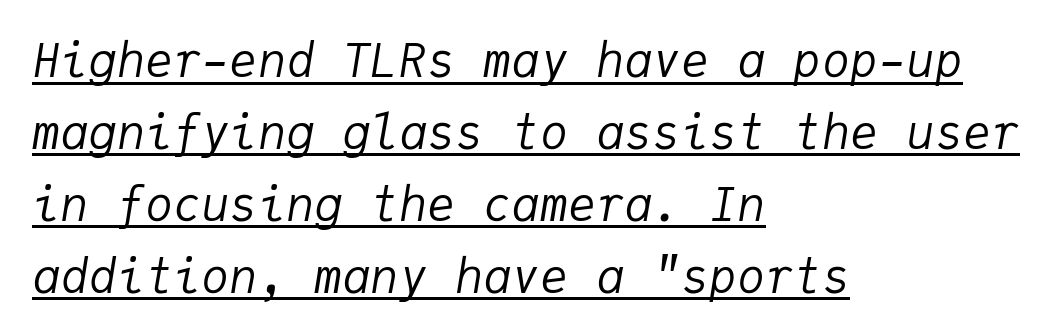
{"italic": "yes", "lean": "right", "slant_degrees": 9, "bold": "no", "weight": "regular", "width": "normal", "stroke_contrast": "low", "x_height": "medium", "monospaced": "yes", "underline": "yes", "align": "left", "line_spacing": "normal", "line_spacing_ratio": 1.53, "letter_spacing": "normal", "letter_spacing_em": 0.0, "glyph_px": 47}
